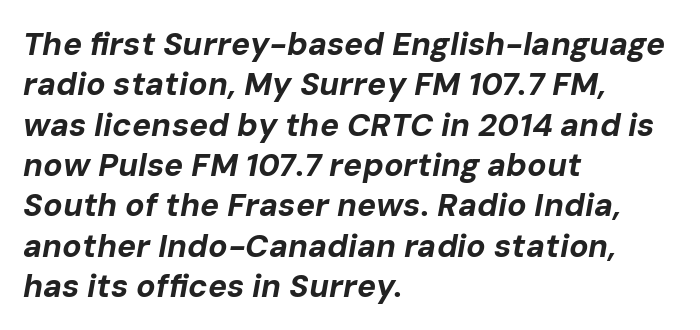
The image shows 32 px bold type, italic (leaning right); set left-aligned, normal line spacing (1.26x), normal letter spacing, not underlined; low stroke contrast and a medium x-height.
